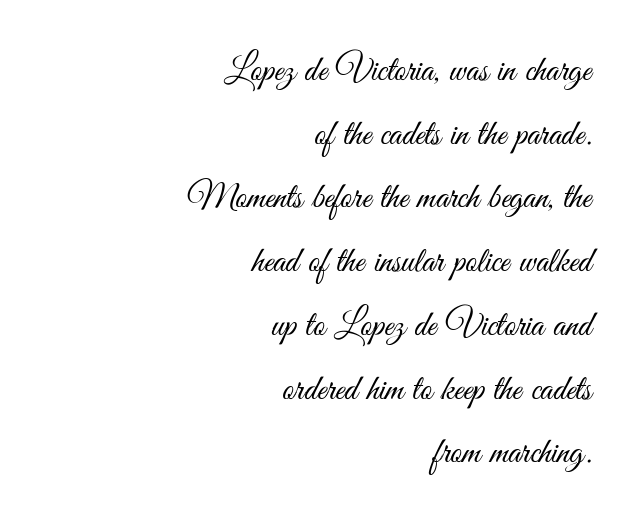
The image shows 36 px light, condensed sans-serif type; set right-aligned, line spacing 1.77x, normal letter spacing, not underlined; medium stroke contrast and a small x-height.
